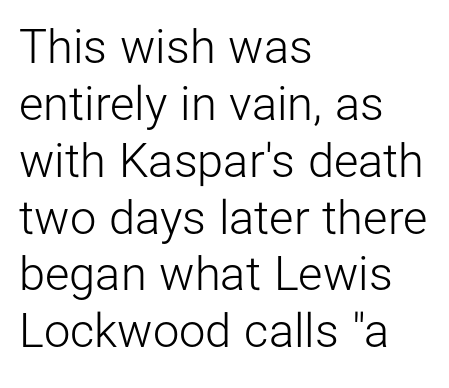
{"serif": "no", "italic": "no", "bold": "no", "weight": "light", "width": "normal", "stroke_contrast": "low", "x_height": "medium", "monospaced": "no", "underline": "no", "align": "left", "line_spacing_ratio": 1.21, "letter_spacing": "normal", "letter_spacing_em": 0.0, "glyph_px": 47}
